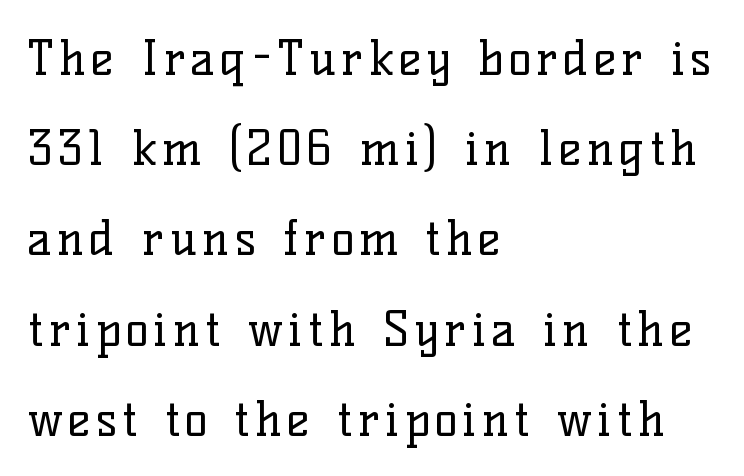
The font's upright variant was chosen for this text. Plain, unruled lines of type. The paragraph has a hard left edge and a soft right edge. Spacing verdict: proportional, widths tailored to each character. Does the type have serifs? Yes, each stem ends in a small foot. Heaviness? Minimal to ordinary, like unemphasized prose.
